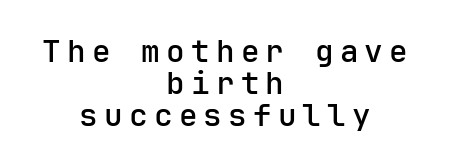
Notice how the passage keeps no hard edge, just a central spine. Do the letters lean? They stand straight. The characters display no serif detailing; their extremities are plain. Fixed-width glyphs throughout — classic coding-font behaviour. A bare baseline throughout the passage.
